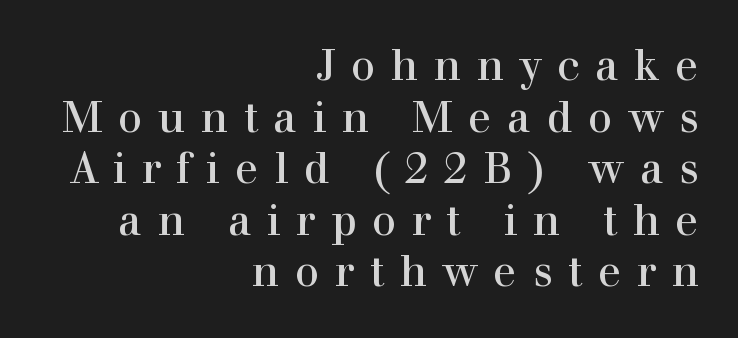
The string is rendered with underlining switched off. Short note: letters widely spaced. In terms of posture, this sample is upright. These lines are rendered in a variable-pitch font.
